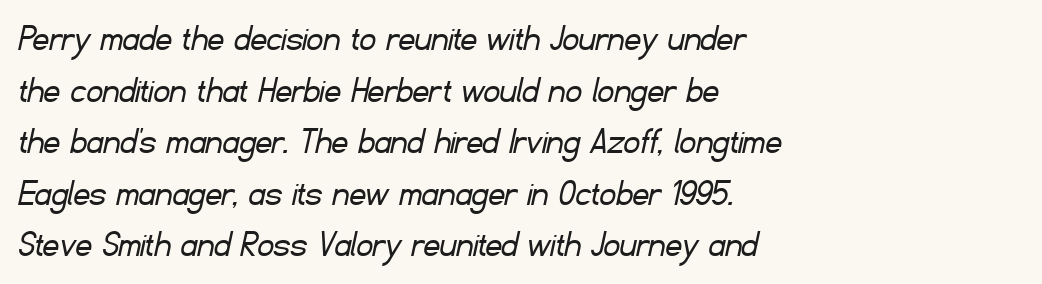
The image shows 40 px light sans-serif type; set left-aligned, normal line spacing (1.29x), normal letter spacing, not underlined; low stroke contrast and a small x-height.
